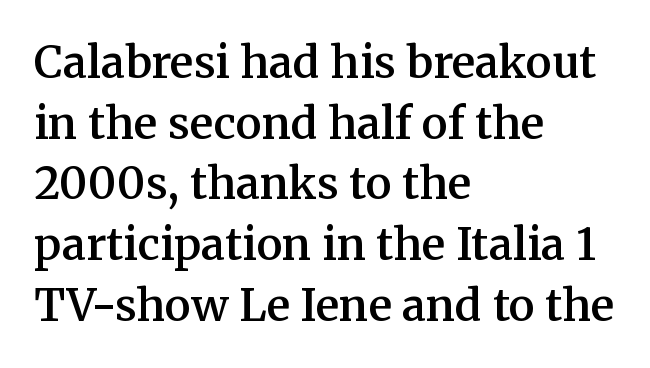
A typesetter would label this face a serif. This sample has the flowing, uneven cadence of proportional lettering. Observe the ordinary spacing: letters are neighbours, not strangers. Quick note: underline off.
